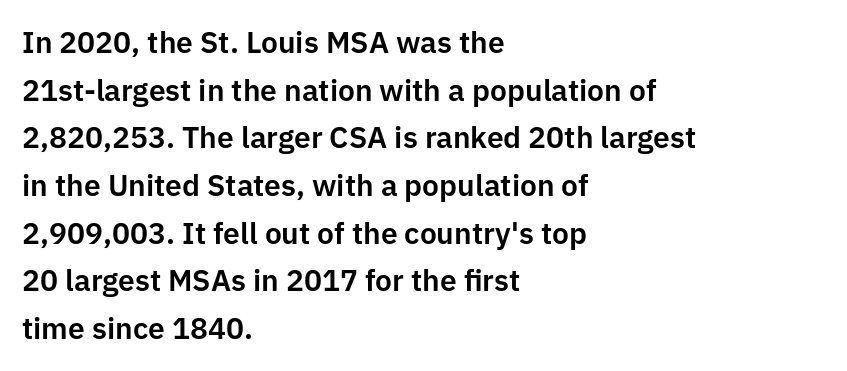
{"serif": "no", "italic": "no", "width": "normal", "stroke_contrast": "low", "x_height": "medium", "monospaced": "no", "underline": "no", "align": "left", "line_spacing": "normal", "line_spacing_ratio": 1.59, "letter_spacing": "normal", "letter_spacing_em": 0.0, "glyph_px": 30}
